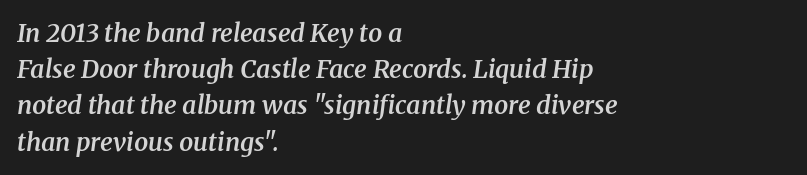
{"italic": "yes", "lean": "right", "slant_degrees": 8, "bold": "semi", "underline": "no", "align": "left", "line_spacing": "normal", "line_spacing_ratio": 1.45, "letter_spacing": "normal", "letter_spacing_em": 0.0, "glyph_px": 25}
